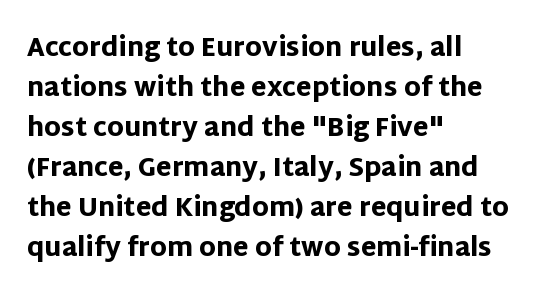
The image shows 25 px bold type, upright; set left-aligned, normal line spacing (1.6x), normal letter spacing, not underlined.
